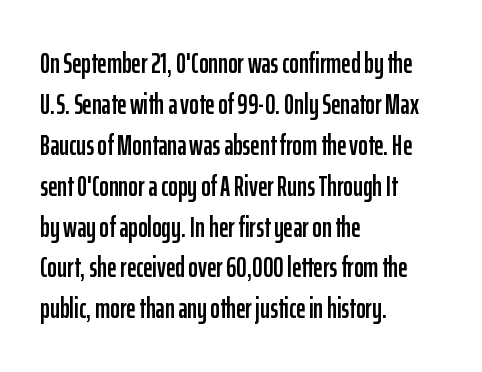
{"serif": "no", "italic": "no", "width": "condensed", "stroke_contrast": "low", "x_height": "medium", "monospaced": "no", "underline": "no", "align": "left", "line_spacing": "normal", "line_spacing_ratio": 1.41, "letter_spacing": "normal", "letter_spacing_em": 0.0, "glyph_px": 29}
